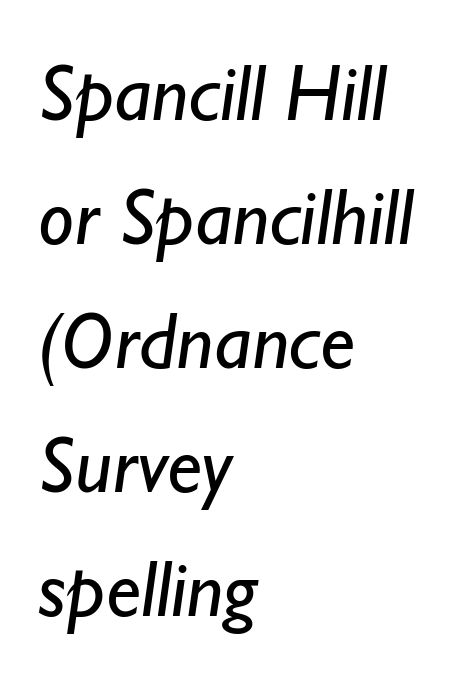
{"serif": "no", "bold": "no", "weight": "regular", "width": "normal", "stroke_contrast": "low", "x_height": "small", "monospaced": "no", "underline": "no", "align": "left", "line_spacing": "normal", "line_spacing_ratio": 1.55, "letter_spacing": "normal", "letter_spacing_em": 0.0, "glyph_px": 80}
